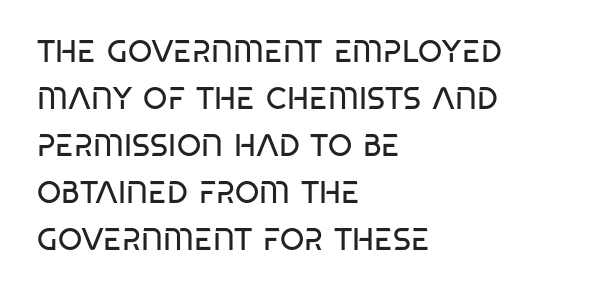
{"serif": "no", "bold": "no", "weight": "regular", "width": "condensed", "stroke_contrast": "low", "x_height": "large", "monospaced": "no", "underline": "no", "align": "left", "line_spacing": "normal", "line_spacing_ratio": 1.52, "letter_spacing": "normal", "letter_spacing_em": 0.0, "glyph_px": 31}
